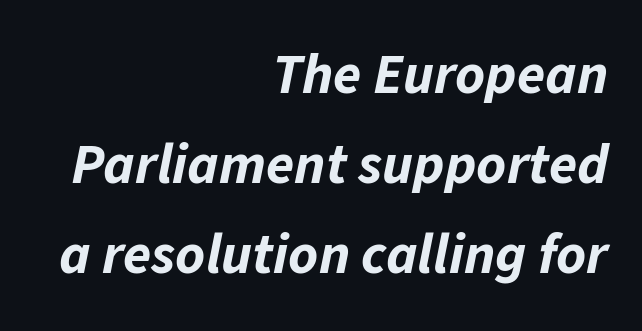
Chunky letters — that's bold for sure. A flush-right, rag-left setting is used for this passage. This rendering features lettering with no underline. Students, observe: this is what conventionally led text looks like. The passage shown has conventional tracking throughout. Style check: oblique.
